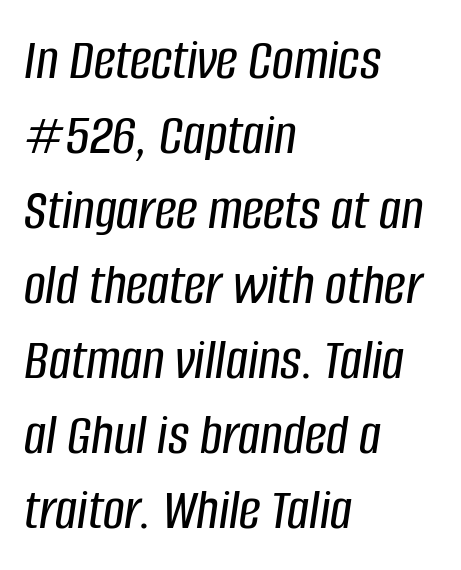
The image shows 60 px condensed type, italic (leaning right); set left-aligned, normal line spacing (1.25x), normal letter spacing, not underlined; low stroke contrast and a large x-height.
